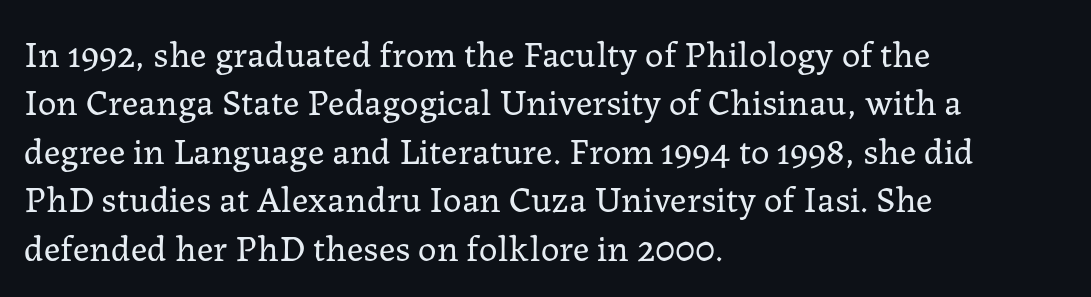
Q: Is the text bold? A: No.
Q: Is the text italic (slanted)? A: No, it is upright.
Q: Is the typeface a serif or a sans-serif typeface? A: Serif.
Q: Is the text underlined? A: No.
Q: How is the paragraph aligned? A: Left-aligned.
Q: Is the spacing between letters normal or unusually wide? A: Normal.
Q: Is the spacing between lines tight, normal or loose? A: Normal.
Q: Width (condensed, normal, or wide)? A: Normal.
Q: Stroke contrast? A: Low.
Q: x-height? A: Medium.
Q: Monospaced? A: No.
